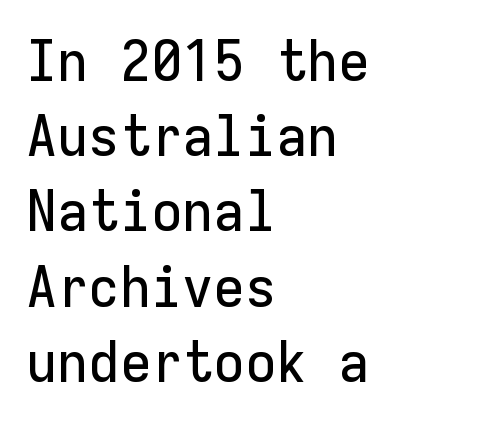
Type without underlining. Successive baselines arrive at the customary interval. Rendered with straight, roman letterforms. Letterform terminals end flat and unadorned throughout the passage.
